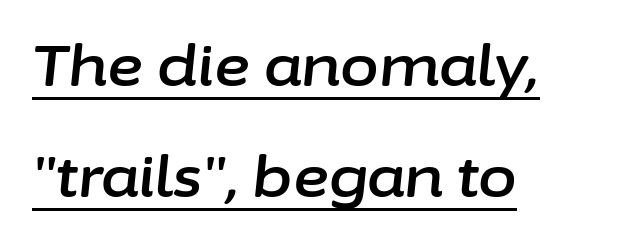
The image shows 56 px text type, italic (leaning right); set left-aligned, loose line spacing (1.99x), normal letter spacing, underlined; low stroke contrast and a medium x-height.
